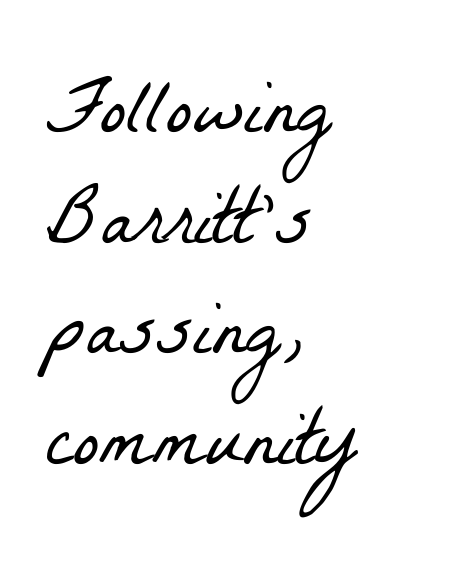
The image shows 79 px light, condensed serif type; set left-aligned, normal line spacing (1.4x), normal letter spacing, not underlined; low stroke contrast and a medium x-height.
